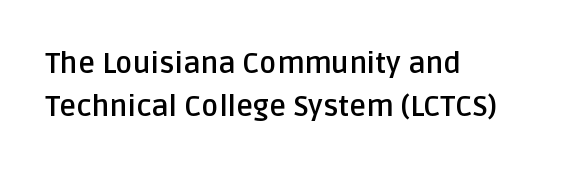
Q: Is the text bold? A: Yes.
Q: Is the text italic (slanted)? A: No, it is upright.
Q: Is the typeface a serif or a sans-serif typeface? A: Sans-serif.
Q: Is the text underlined? A: No.
Q: How is the paragraph aligned? A: Left-aligned.
Q: Is the spacing between letters normal or unusually wide? A: Normal.
Q: Is the spacing between lines tight, normal or loose? A: Normal.
Q: Width (condensed, normal, or wide)? A: Normal.
Q: Stroke contrast? A: Low.
Q: x-height? A: Large.
Q: Monospaced? A: No.
